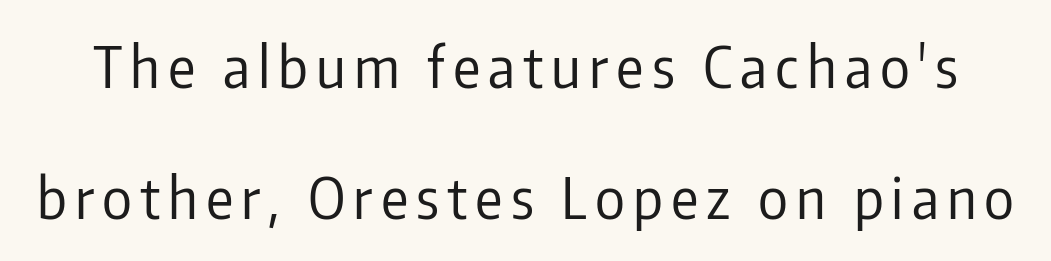
The image shows 57 px regular-weight, condensed sans-serif type, upright; set loose line spacing (2.29x), not underlined; low stroke contrast and a medium x-height.
